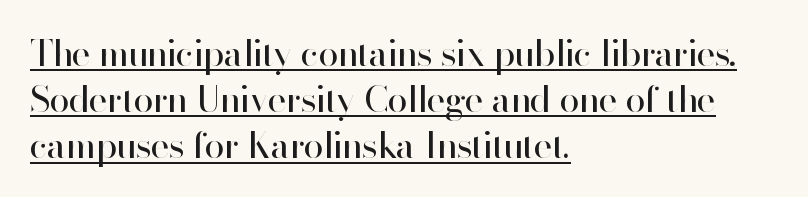
Q: Is the text bold? A: No.
Q: Is the text italic (slanted)? A: No, it is upright.
Q: Is the typeface a serif or a sans-serif typeface? A: Sans-serif.
Q: Is the text underlined? A: Yes.
Q: How is the paragraph aligned? A: Left-aligned.
Q: Is the spacing between letters normal or unusually wide? A: Normal.
Q: Is the spacing between lines tight, normal or loose? A: Normal.
Q: Width (condensed, normal, or wide)? A: Normal.
Q: Stroke contrast? A: High.
Q: x-height? A: Small.
Q: Monospaced? A: No.
